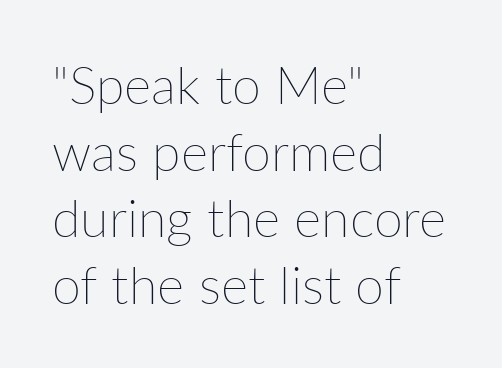
Q: Is the text bold? A: No.
Q: Is the text italic (slanted)? A: No, it is upright.
Q: Is the text underlined? A: No.
Q: How is the paragraph aligned? A: Left-aligned.
Q: Is the spacing between letters normal or unusually wide? A: Normal.
Q: Is the spacing between lines tight, normal or loose? A: Normal.
Q: Width (condensed, normal, or wide)? A: Normal.
Q: Stroke contrast? A: Low.
Q: x-height? A: Medium.
Q: Monospaced? A: No.
